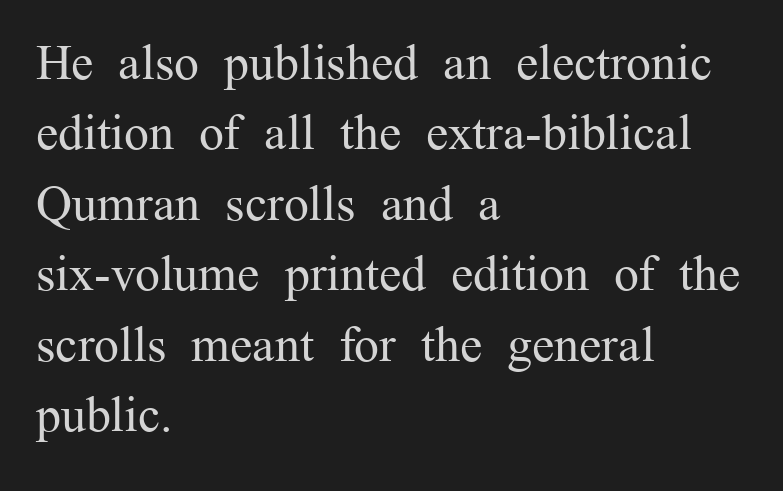
Q: Is the text bold? A: No.
Q: Is the text italic (slanted)? A: No, it is upright.
Q: Is the typeface a serif or a sans-serif typeface? A: Serif.
Q: Is the text underlined? A: No.
Q: How is the paragraph aligned? A: Left-aligned.
Q: Is the spacing between letters normal or unusually wide? A: Normal.
Q: Is the spacing between lines tight, normal or loose? A: Normal.
Q: Width (condensed, normal, or wide)? A: Normal.
Q: Stroke contrast? A: Medium.
Q: x-height? A: Medium.
Q: Monospaced? A: No.
